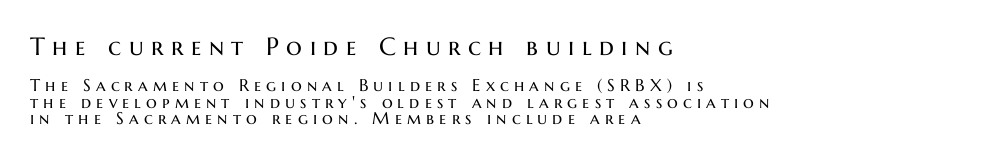
The image shows 25 px text type, upright; set left-aligned, tight line spacing (0.97x), unusually wide letter spacing (+0.3 em), not underlined; the first (top) block is 1.47x larger.
